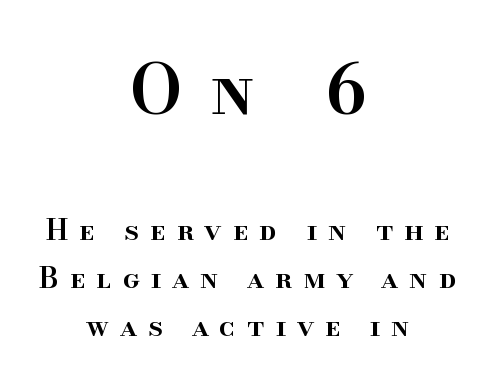
{"serif": "yes", "italic": "no", "bold": "semi", "weight": "semibold", "width": "normal", "stroke_contrast": "high", "x_height": "small", "monospaced": "no", "underline": "no", "align": "center", "line_spacing": "normal", "line_spacing_ratio": 1.7, "letter_spacing": "wide", "letter_spacing_em": 0.39, "larger_block": "first", "size_ratio": 2.46, "glyph_px": 69}
